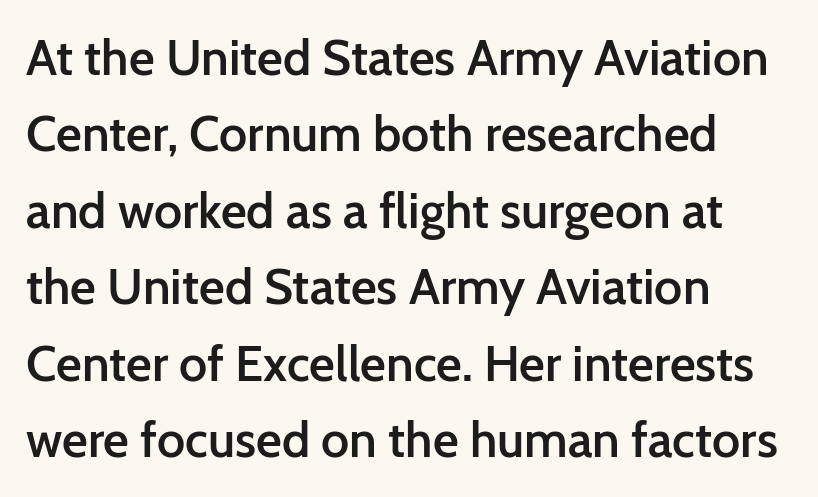
Q: Is the text bold? A: Semi-bold.
Q: Is the text italic (slanted)? A: No, it is upright.
Q: Is the typeface a serif or a sans-serif typeface? A: Sans-serif.
Q: Is the text underlined? A: No.
Q: How is the paragraph aligned? A: Left-aligned.
Q: Is the spacing between letters normal or unusually wide? A: Normal.
Q: Is the spacing between lines tight, normal or loose? A: Normal.
Q: Width (condensed, normal, or wide)? A: Normal.
Q: Stroke contrast? A: Low.
Q: x-height? A: Medium.
Q: Monospaced? A: No.
